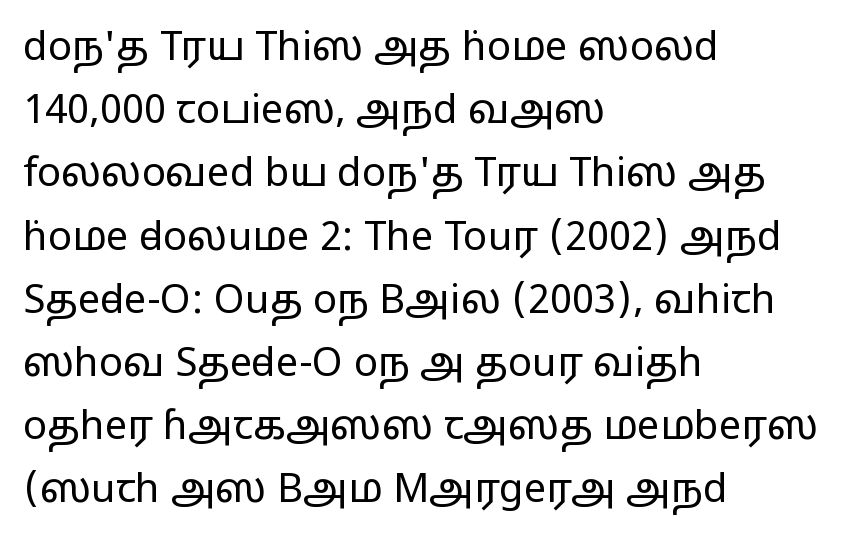
Weight: regular or lighter. Look at the tracking — it's just the regular setting, nothing added. Italic: no, the glyphs are upright roman. Notice how descenders clear the ascenders below comfortably — that's standard leading. The passage shown is typed in a proportional face where columns would drift.
